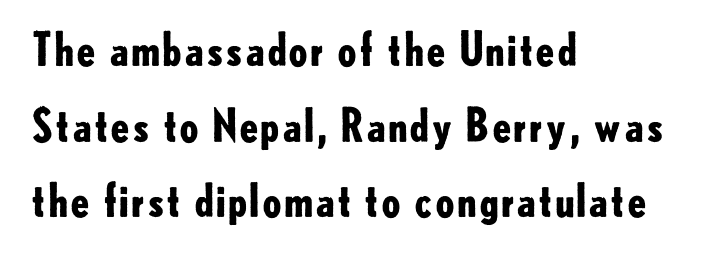
{"serif": "no", "italic": "no", "bold": "yes", "weight": "bold", "width": "normal", "stroke_contrast": "low", "x_height": "small", "monospaced": "no", "underline": "no", "align": "left", "line_spacing": "normal", "line_spacing_ratio": 1.68, "letter_spacing": "normal", "letter_spacing_em": 0.0, "glyph_px": 45}
